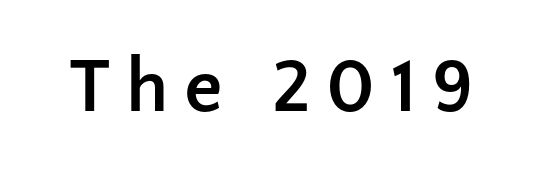
Q: Is the text bold? A: Yes.
Q: Is the text italic (slanted)? A: No, it is upright.
Q: Is the typeface a serif or a sans-serif typeface? A: Sans-serif.
Q: Is the text underlined? A: No.
Q: Is the spacing between letters normal or unusually wide? A: Unusually wide.
Q: Width (condensed, normal, or wide)? A: Normal.
Q: Stroke contrast? A: Low.
Q: x-height? A: Medium.
Q: Monospaced? A: No.
